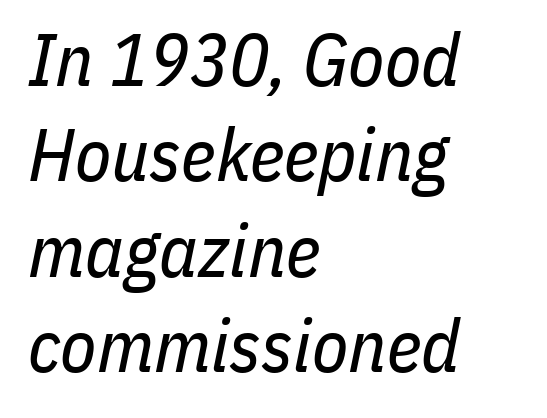
Q: Is the text bold? A: No.
Q: Is the text italic (slanted)? A: Yes, it leans right by about 11 degrees.
Q: Is the text underlined? A: No.
Q: How is the paragraph aligned? A: Left-aligned.
Q: Is the spacing between letters normal or unusually wide? A: Normal.
Q: Is the spacing between lines tight, normal or loose? A: Normal.
Q: Width (condensed, normal, or wide)? A: Condensed.
Q: Stroke contrast? A: Low.
Q: x-height? A: Medium.
Q: Monospaced? A: No.
